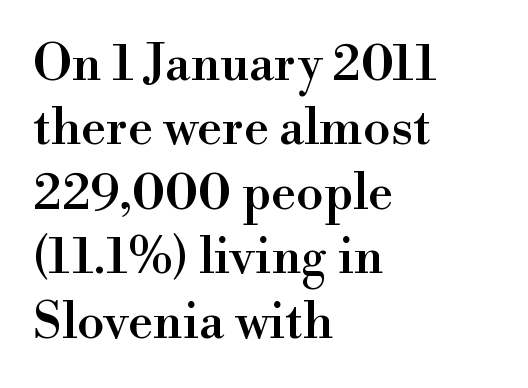
The image shows 50 px serif type, upright; set left-aligned, normal line spacing (1.29x), normal letter spacing, not underlined; high stroke contrast and a small x-height.
